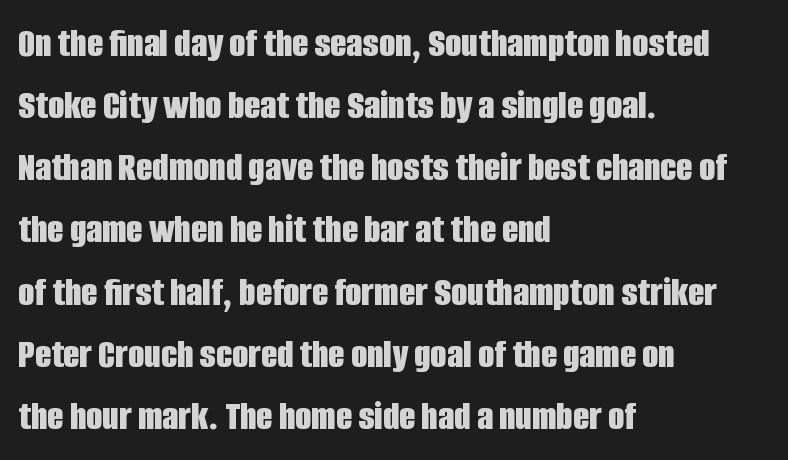
Reading down the block, your eye returns to a fixed left position each line. This block has exactly the height ordinary leading produces. Underlining? Definitely not there. The passage shown is typed in a proportional face where columns would drift. The font's upright variant was chosen for this text. Typesetter's note: full bold, strokes at maximum text heaviness.
